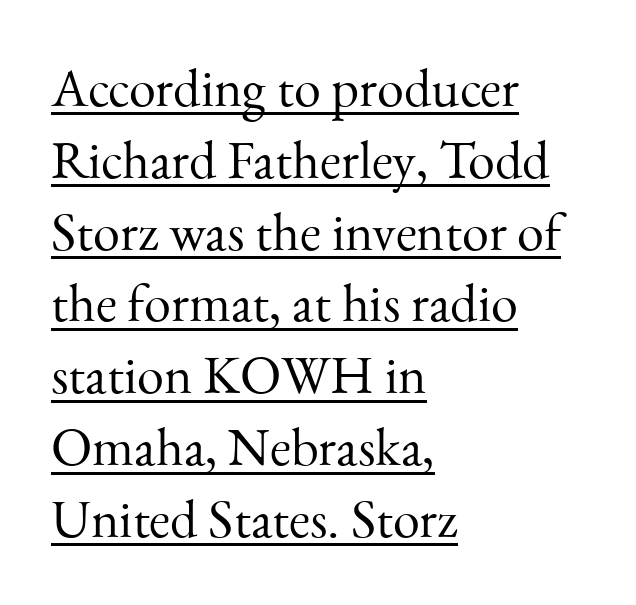
Q: Is the text bold? A: No.
Q: Is the text italic (slanted)? A: No, it is upright.
Q: Is the typeface a serif or a sans-serif typeface? A: Serif.
Q: Is the text underlined? A: Yes.
Q: How is the paragraph aligned? A: Left-aligned.
Q: Is the spacing between letters normal or unusually wide? A: Normal.
Q: Is the spacing between lines tight, normal or loose? A: Normal.
Q: Width (condensed, normal, or wide)? A: Normal.
Q: Stroke contrast? A: Medium.
Q: x-height? A: Small.
Q: Monospaced? A: No.
